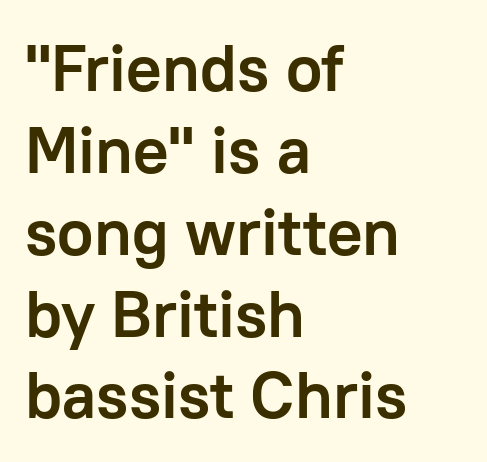
The image shows 66 px semibold sans-serif type, upright; set left-aligned, line spacing 1.24x, normal letter spacing, not underlined; low stroke contrast and a medium x-height.
